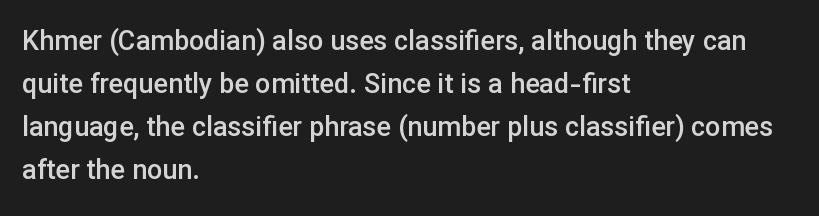
Q: Is the text bold? A: Semi-bold.
Q: Is the text italic (slanted)? A: No, it is upright.
Q: Is the text underlined? A: No.
Q: How is the paragraph aligned? A: Left-aligned.
Q: Is the spacing between letters normal or unusually wide? A: Normal.
Q: Is the spacing between lines tight, normal or loose? A: Normal.
